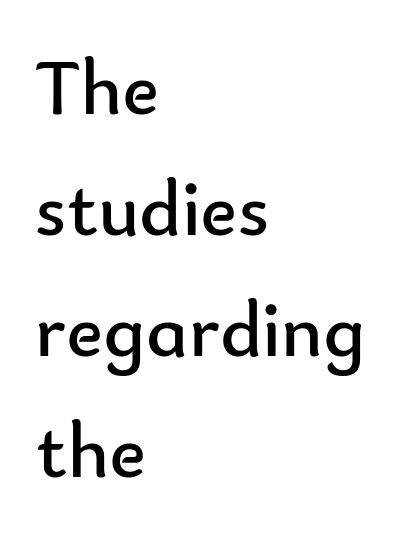
The specimen reads as upright at a glance. Reading down the block, your eye returns to a fixed left position each line. Honestly, there is no underline to notice here at all. The letterforms sit shoulder to shoulder at normal distance. A typesetter would call this proportional, since set widths differ per character.
